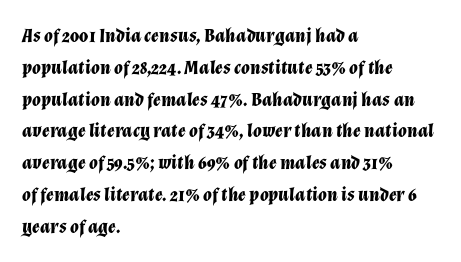
{"italic": "yes", "lean": "right", "slant_degrees": 12, "bold": "yes", "underline": "no", "align": "left", "line_spacing": "normal", "line_spacing_ratio": 1.59, "letter_spacing": "normal", "letter_spacing_em": 0.0, "glyph_px": 20}
